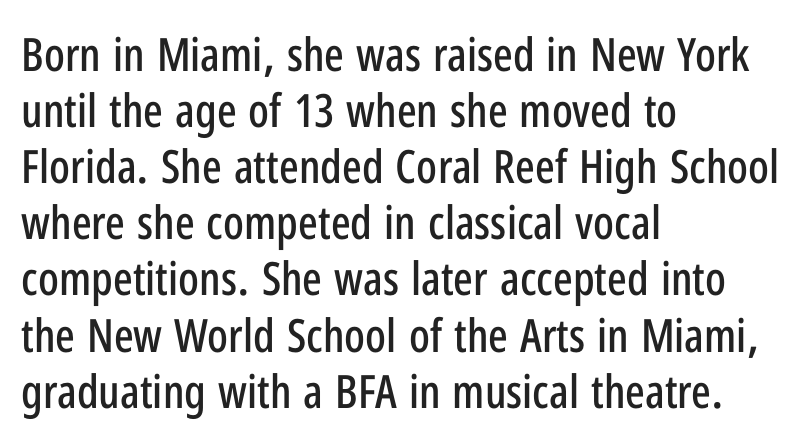
The lettering stays uniformly vertical, giving the passage a roman look. This sample has the flowing, uneven cadence of proportional lettering. No word sits above an underline. To sum up the face: it is a sans, with no serifs.
